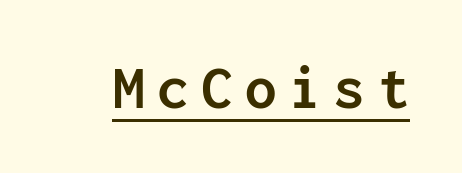
The image shows 63 px semibold sans-serif type, upright, monospaced; set unusually wide letter spacing (+0.2 em), underlined; low stroke contrast and a medium x-height.
